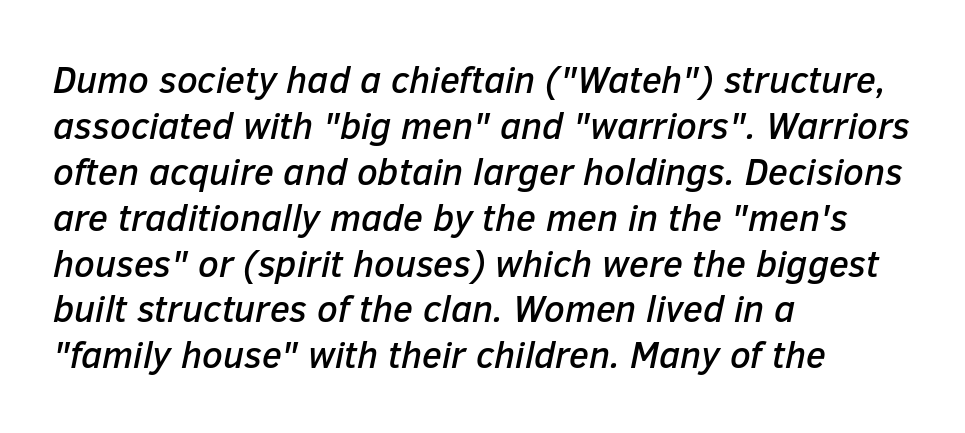
{"italic": "yes", "lean": "right", "slant_degrees": 12, "width": "normal", "stroke_contrast": "low", "x_height": "medium", "monospaced": "no", "underline": "no", "align": "left", "line_spacing_ratio": 1.24, "letter_spacing": "normal", "letter_spacing_em": 0.0, "glyph_px": 37}
